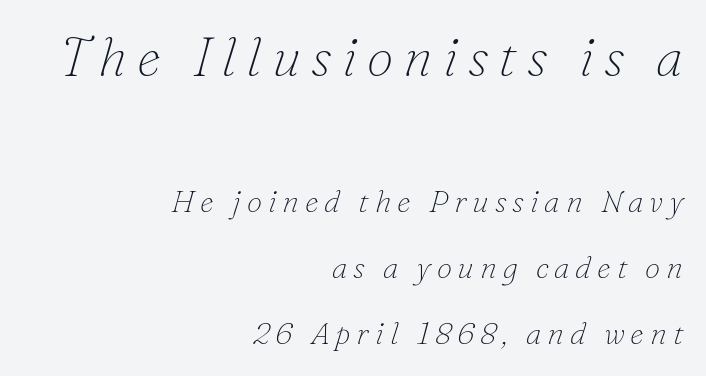
The image shows 54 px thin serif type, italic (leaning right); set right-aligned, loose line spacing (2.13x), not underlined; the first (top) block is 1.74x larger; low stroke contrast and a small x-height.
